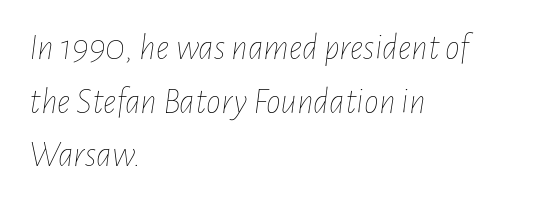
The image shows 37 px thin, condensed type, italic (leaning right); set left-aligned, normal line spacing (1.45x), normal letter spacing, not underlined; low stroke contrast and a medium x-height.
